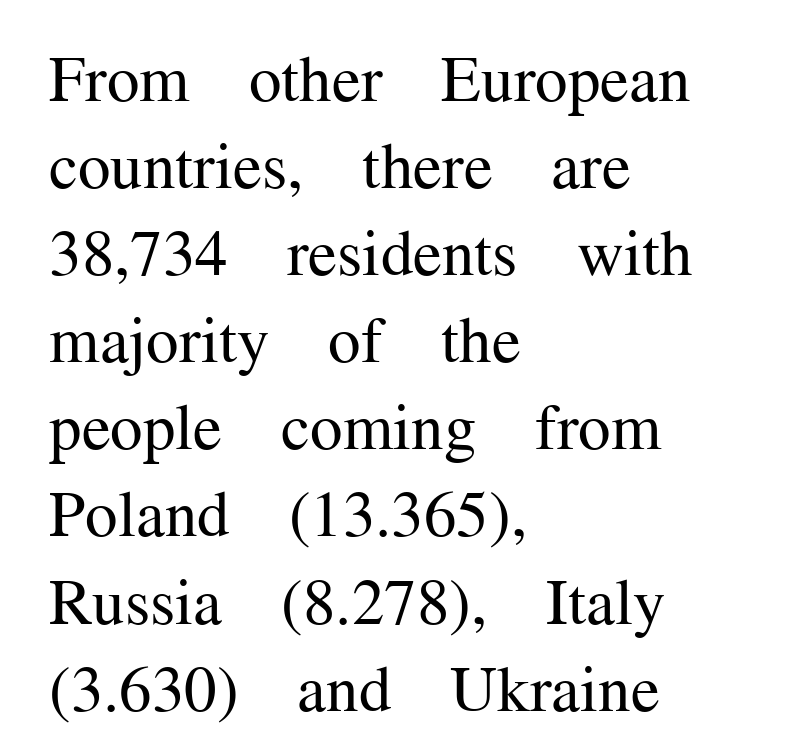
Q: Is the text bold? A: No.
Q: Is the text italic (slanted)? A: No, it is upright.
Q: Is the typeface a serif or a sans-serif typeface? A: Serif.
Q: Is the text underlined? A: No.
Q: How is the paragraph aligned? A: Left-aligned.
Q: Is the spacing between letters normal or unusually wide? A: Normal.
Q: Is the spacing between lines tight, normal or loose? A: Normal.
Q: Width (condensed, normal, or wide)? A: Normal.
Q: Stroke contrast? A: Medium.
Q: x-height? A: Medium.
Q: Monospaced? A: No.
